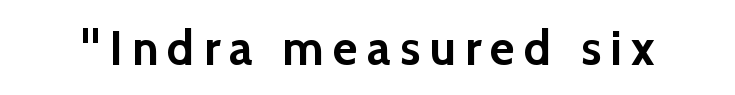
Q: Is the text bold? A: Yes.
Q: Is the text italic (slanted)? A: No, it is upright.
Q: Is the typeface a serif or a sans-serif typeface? A: Sans-serif.
Q: Is the text underlined? A: No.
Q: Width (condensed, normal, or wide)? A: Normal.
Q: x-height? A: Medium.
Q: Monospaced? A: No.
